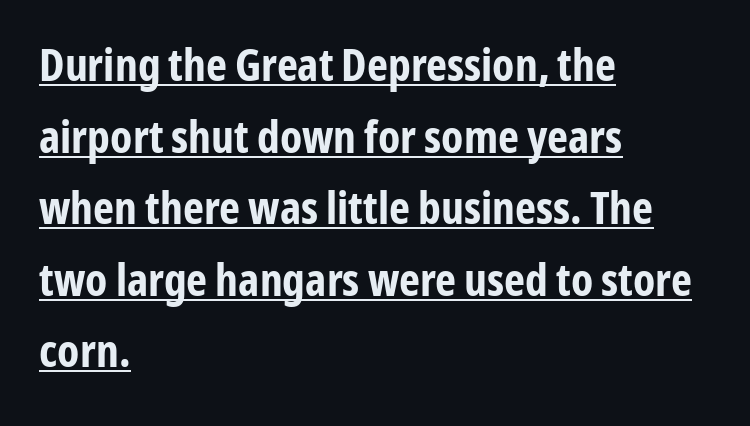
{"serif": "no", "italic": "no", "bold": "yes", "weight": "bold", "width": "condensed", "stroke_contrast": "low", "x_height": "medium", "monospaced": "no", "underline": "yes", "align": "left", "line_spacing": "normal", "line_spacing_ratio": 1.59, "letter_spacing": "normal", "letter_spacing_em": 0.0, "glyph_px": 45}
